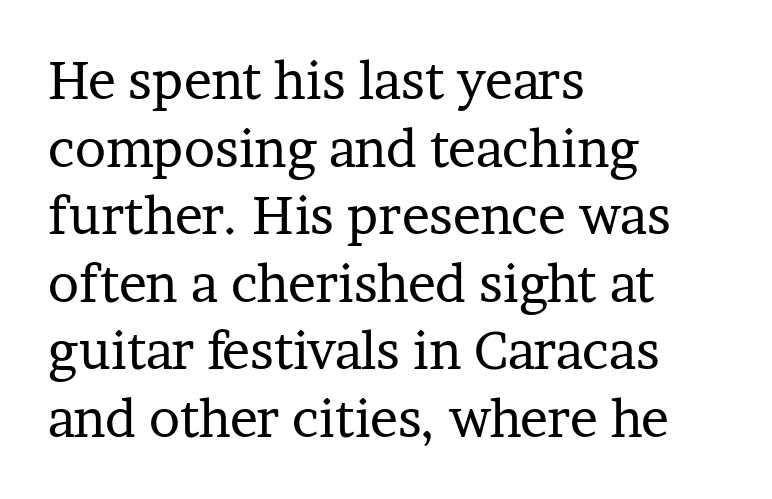
Students, observe: this is what conventionally led text looks like. Stroke thickness stays within the range of a standard reading face or lighter. Do the letters lean? They stand straight. This sample has the flowing, uneven cadence of proportional lettering. These lines are composed in type with serifs. The setting favours the left margin, as ordinary paragraphs usually do.
